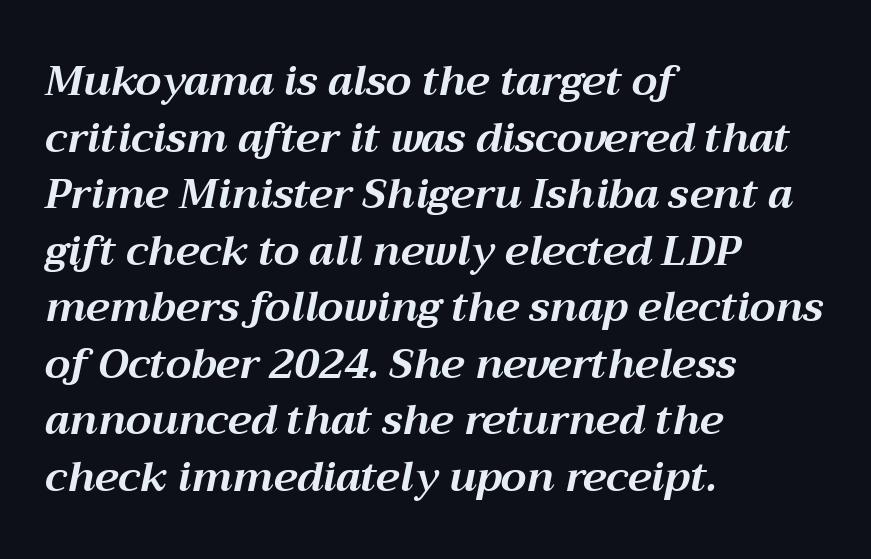
Q: Is the text bold? A: Yes.
Q: Is the text italic (slanted)? A: Yes, it leans right by about 12 degrees.
Q: Is the text underlined? A: No.
Q: How is the paragraph aligned? A: Left-aligned.
Q: Is the spacing between letters normal or unusually wide? A: Normal.
Q: Is the spacing between lines tight, normal or loose? A: Normal.
Q: Width (condensed, normal, or wide)? A: Normal.
Q: Stroke contrast? A: Medium.
Q: x-height? A: Medium.
Q: Monospaced? A: No.
